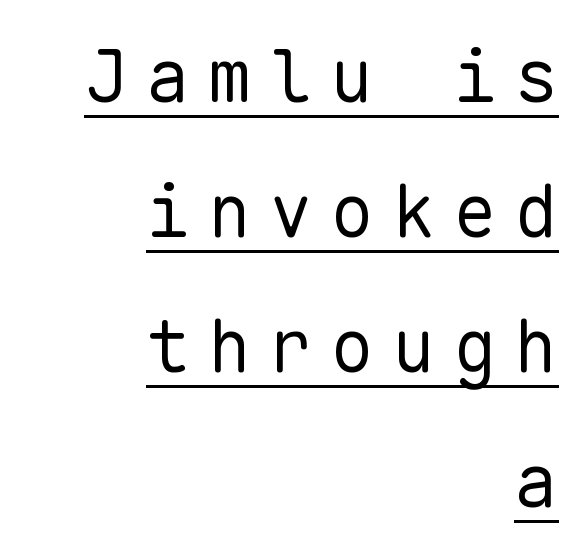
Q: Is the text bold? A: No.
Q: Is the text italic (slanted)? A: No, it is upright.
Q: Is the typeface a serif or a sans-serif typeface? A: Sans-serif.
Q: Is the text underlined? A: Yes.
Q: How is the paragraph aligned? A: Right-aligned.
Q: Is the spacing between letters normal or unusually wide? A: Unusually wide.
Q: Width (condensed, normal, or wide)? A: Normal.
Q: Stroke contrast? A: Low.
Q: x-height? A: Medium.
Q: Monospaced? A: Yes.
